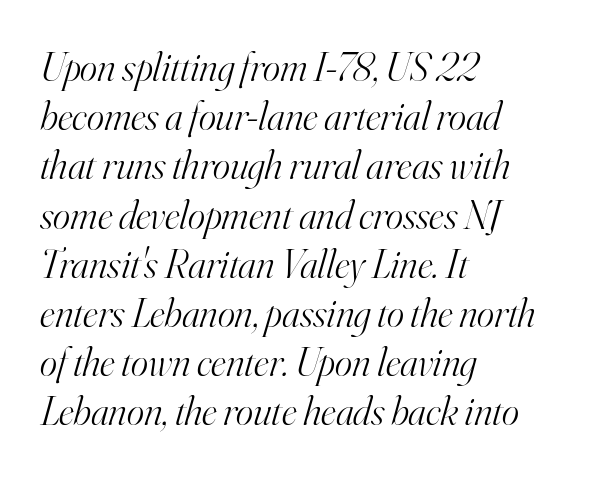
The image shows 41 px light serif type, italic (leaning right); set left-aligned, line spacing 1.2x, normal letter spacing, not underlined; high stroke contrast and a small x-height.
